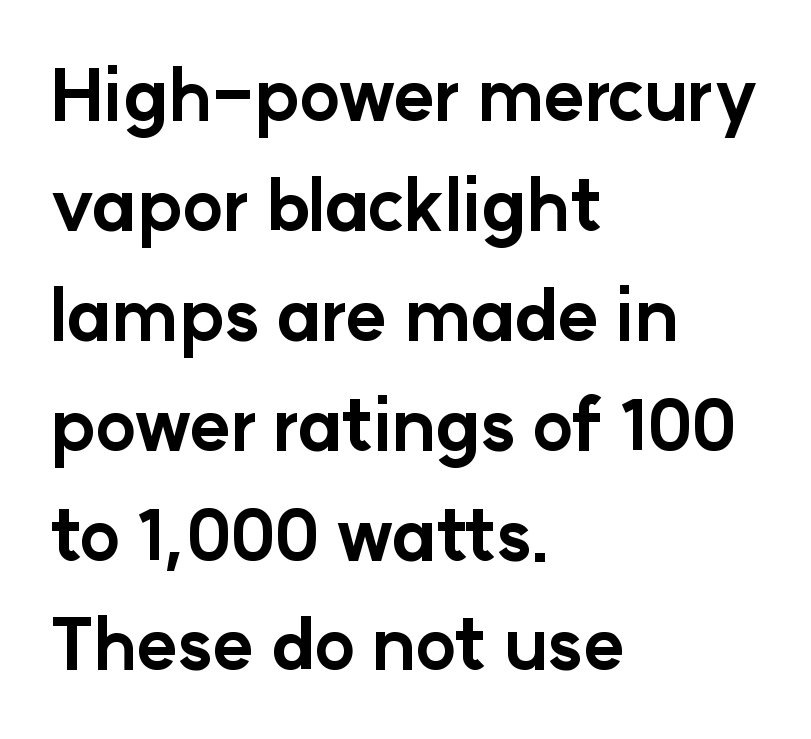
The image shows 70 px bold sans-serif type, upright; set left-aligned, normal line spacing (1.57x), normal letter spacing, not underlined; low stroke contrast and a medium x-height.
